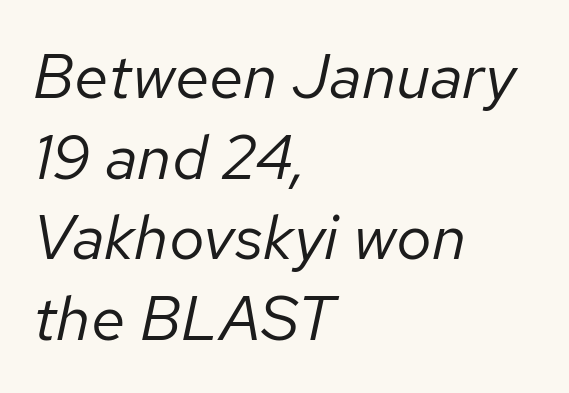
One-word summary of the alignment: left. Characters are canted at an angle relative to the baseline's perpendicular. Bare-footed words on every line. Each stroke keeps to a modest, everyday thickness or less. There is no visible air inserted between adjacent glyphs. The letters advance in unequal steps, a hallmark of proportional type.
